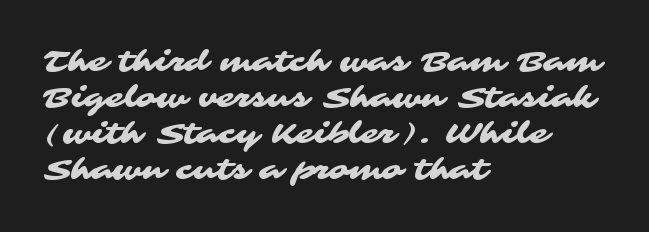
The image shows 29 px wide sans-serif type; set left-aligned, line spacing 1.24x, normal letter spacing, not underlined; medium stroke contrast and a medium x-height.
